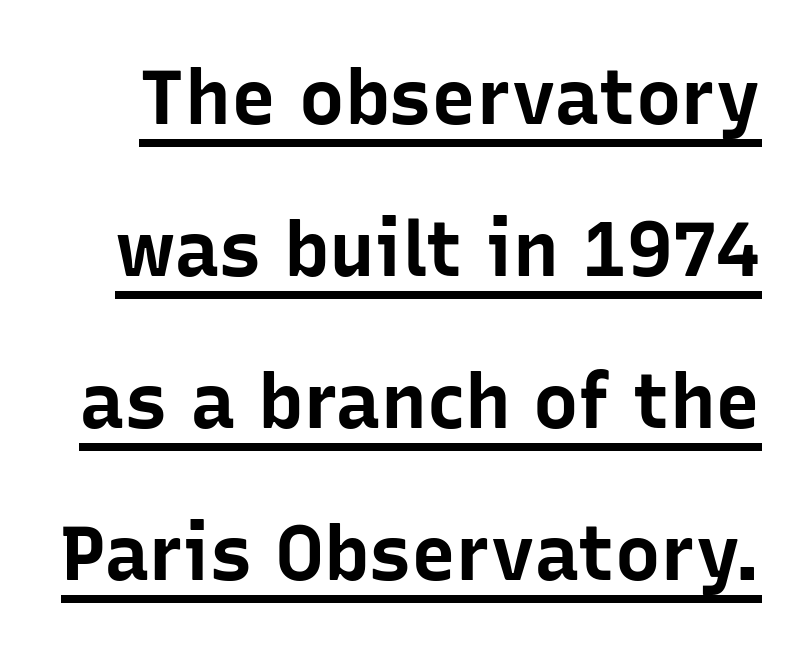
The image shows 76 px bold sans-serif type, upright; set loose line spacing (2.0x), normal letter spacing, underlined; low stroke contrast and a medium x-height.
